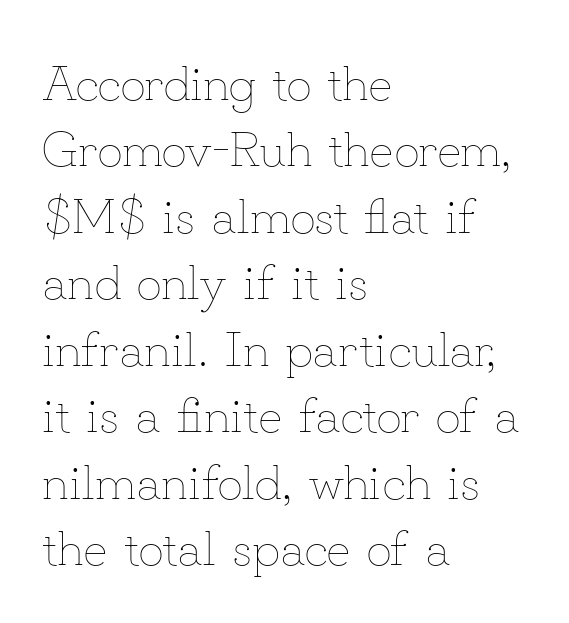
Q: Is the text bold? A: No.
Q: Is the text italic (slanted)? A: No, it is upright.
Q: Is the text underlined? A: No.
Q: How is the paragraph aligned? A: Left-aligned.
Q: Is the spacing between letters normal or unusually wide? A: Normal.
Q: Is the spacing between lines tight, normal or loose? A: Normal.
Q: Width (condensed, normal, or wide)? A: Normal.
Q: Stroke contrast? A: Low.
Q: x-height? A: Small.
Q: Monospaced? A: No.
